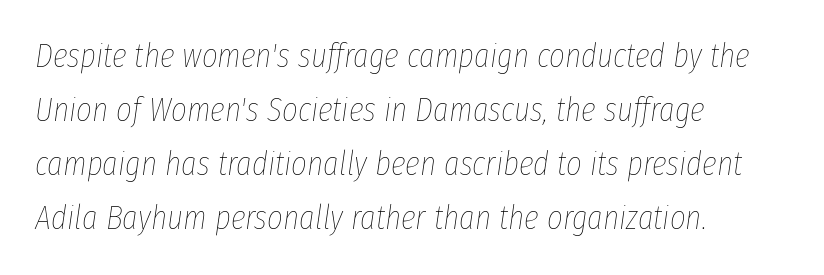
{"italic": "yes", "lean": "right", "slant_degrees": 8, "bold": "no", "weight": "thin", "width": "condensed", "stroke_contrast": "low", "x_height": "medium", "monospaced": "no", "underline": "no", "align": "left", "line_spacing": "normal", "line_spacing_ratio": 1.59, "letter_spacing": "normal", "letter_spacing_em": 0.0, "glyph_px": 34}
